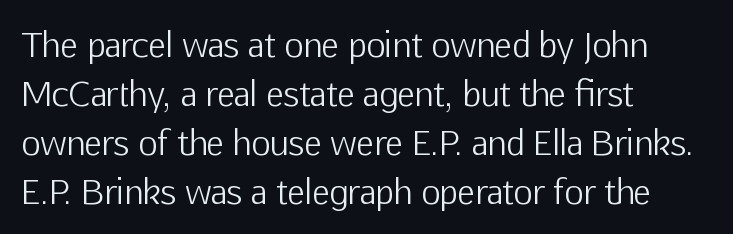
This sample is left-justified, so line endings fall wherever the words run out. Each stroke keeps to a modest, everyday thickness or less. Any mark beneath the type? The region is blank. You could not count columns in this text — the font is proportionally spaced.
